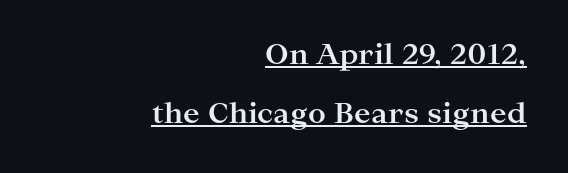
The image shows 28 px bold, wide serif type, upright; set right-aligned, loose line spacing (2.12x), normal letter spacing, underlined; high stroke contrast and a medium x-height.
